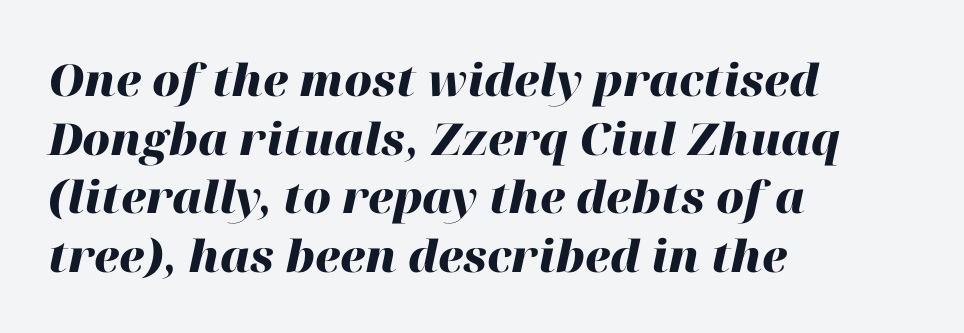
The image shows 44 px heavy type, italic (leaning right); set left-aligned, normal line spacing (1.33x), normal letter spacing, not underlined; high stroke contrast and a medium x-height.
